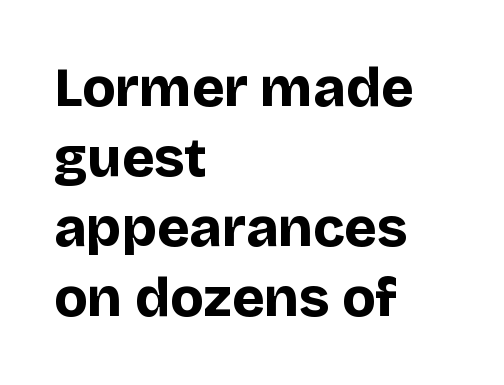
The image shows 55 px bold sans-serif type, upright; set left-aligned, normal line spacing (1.27x), normal letter spacing, not underlined; low stroke contrast and a large x-height.
